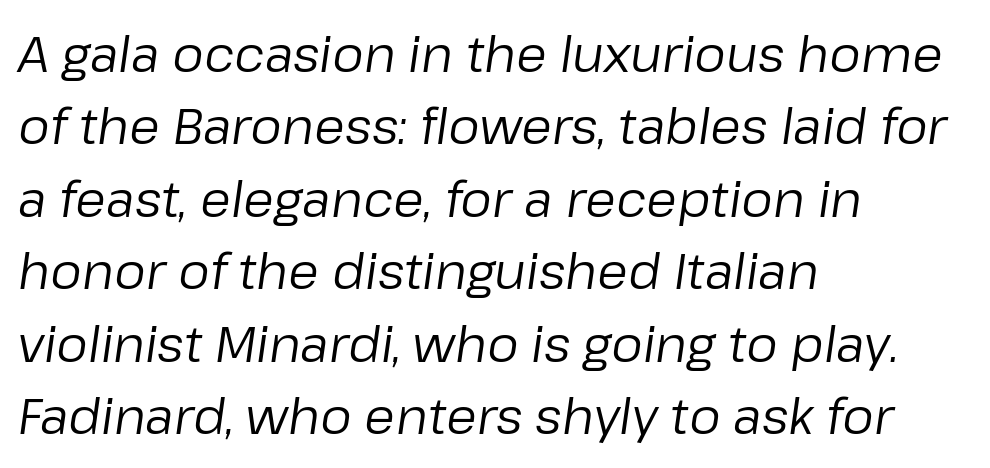
{"italic": "yes", "lean": "right", "slant_degrees": 8, "bold": "no", "weight": "regular", "width": "normal", "stroke_contrast": "low", "x_height": "medium", "monospaced": "no", "underline": "no", "align": "left", "line_spacing": "normal", "line_spacing_ratio": 1.45, "letter_spacing": "normal", "letter_spacing_em": 0.0, "glyph_px": 50}
